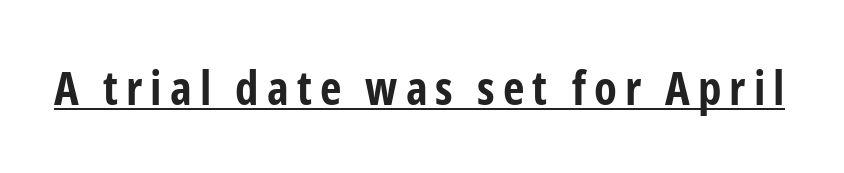
Q: Is the text bold? A: Yes.
Q: Is the text italic (slanted)? A: No, it is upright.
Q: Is the typeface a serif or a sans-serif typeface? A: Sans-serif.
Q: Is the text underlined? A: Yes.
Q: Width (condensed, normal, or wide)? A: Condensed.
Q: Stroke contrast? A: Low.
Q: x-height? A: Medium.
Q: Monospaced? A: No.
